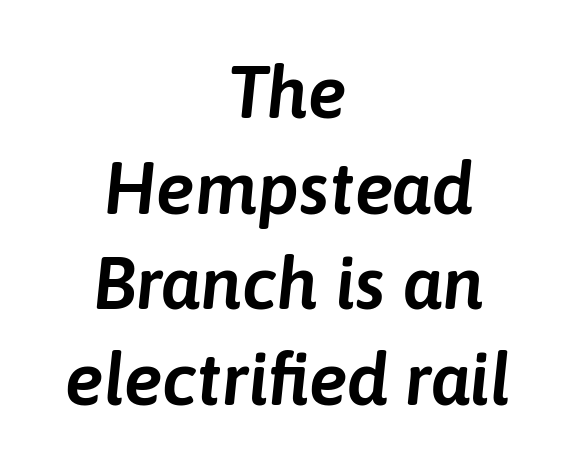
{"italic": "yes", "lean": "right", "slant_degrees": 6, "width": "normal", "stroke_contrast": "low", "x_height": "medium", "monospaced": "no", "underline": "no", "align": "center", "line_spacing": "normal", "line_spacing_ratio": 1.31, "letter_spacing": "normal", "letter_spacing_em": 0.0, "glyph_px": 73}
